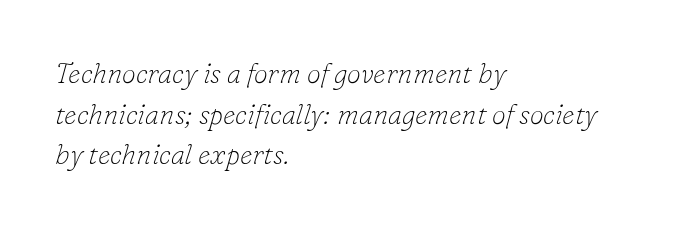
The image shows 28 px thin serif type, italic (leaning right); set left-aligned, normal line spacing (1.45x), normal letter spacing, not underlined; low stroke contrast and a small x-height.
